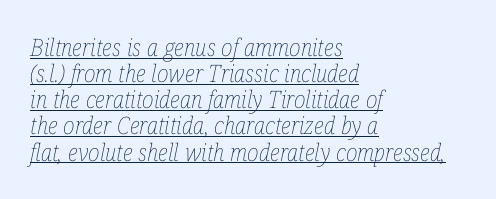
The image shows 24 px text type, italic (leaning right); set left-aligned, tight line spacing (1.09x), normal letter spacing, underlined.
